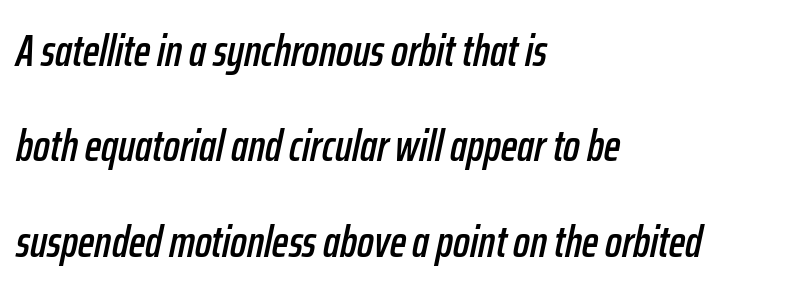
A bare baseline throughout the passage. Here the designer chose a conventional face with non-uniform glyph widths. You could call the tracking neutral — neither tight nor loose. Which margin do the lines hug? The left one — the right edge is uneven.
